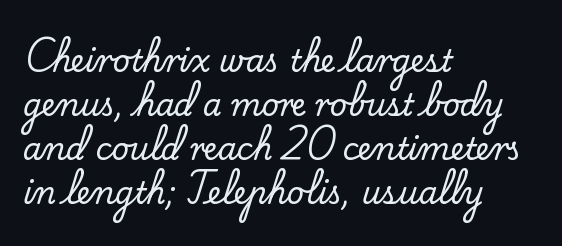
Q: Is the text italic (slanted)? A: Yes.
Q: Is the typeface a serif or a sans-serif typeface? A: Serif.
Q: Is the text underlined? A: No.
Q: How is the paragraph aligned? A: Left-aligned.
Q: Is the spacing between letters normal or unusually wide? A: Normal.
Q: Is the spacing between lines tight, normal or loose? A: Normal.
Q: Width (condensed, normal, or wide)? A: Normal.
Q: Stroke contrast? A: Low.
Q: x-height? A: Small.
Q: Monospaced? A: No.
